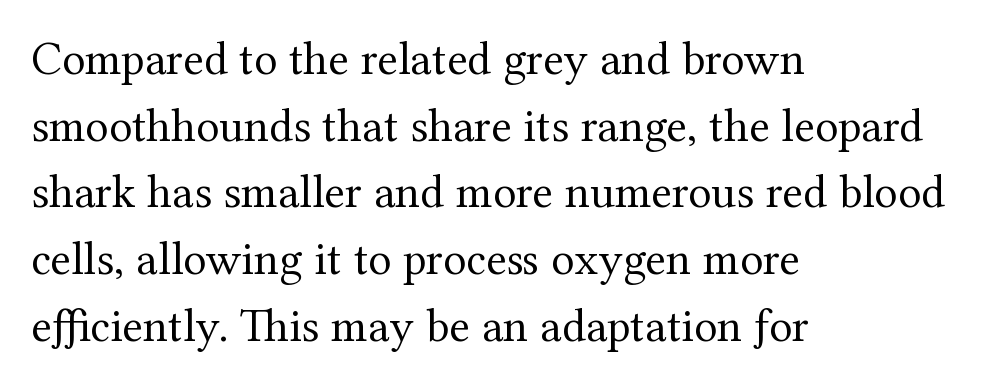
Q: Is the text bold? A: No.
Q: Is the text italic (slanted)? A: No, it is upright.
Q: Is the typeface a serif or a sans-serif typeface? A: Serif.
Q: Is the text underlined? A: No.
Q: How is the paragraph aligned? A: Left-aligned.
Q: Is the spacing between letters normal or unusually wide? A: Normal.
Q: Is the spacing between lines tight, normal or loose? A: Normal.
Q: Width (condensed, normal, or wide)? A: Normal.
Q: Stroke contrast? A: Medium.
Q: x-height? A: Medium.
Q: Monospaced? A: No.
